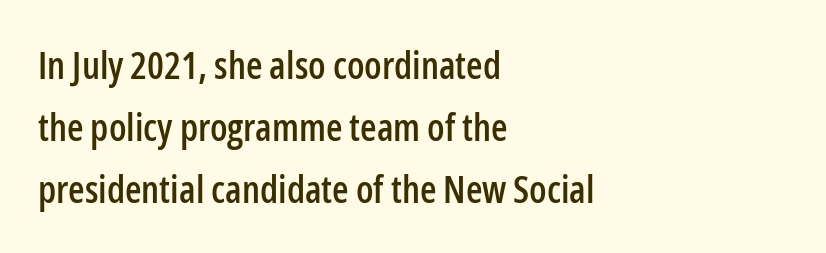
Students, note that the glyphs here touch the page at normal intervals. Bare-footed words on every line. The rendering uses natural spacing where letterforms have individual widths. All the whitespace from short lines collects on the right. The axis of the letterforms is exactly vertical.
